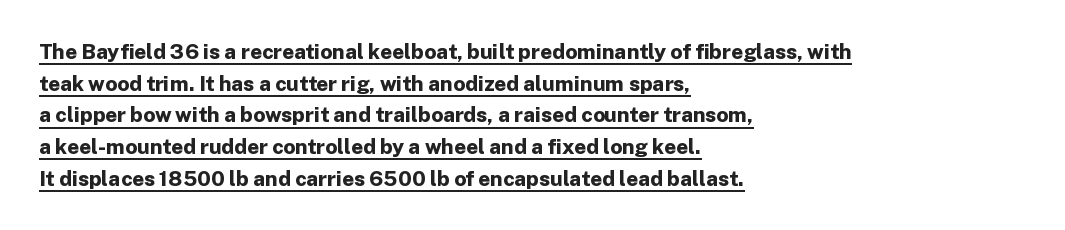
The image shows 21 px bold type, upright; set left-aligned, normal line spacing (1.51x), normal letter spacing, underlined.
